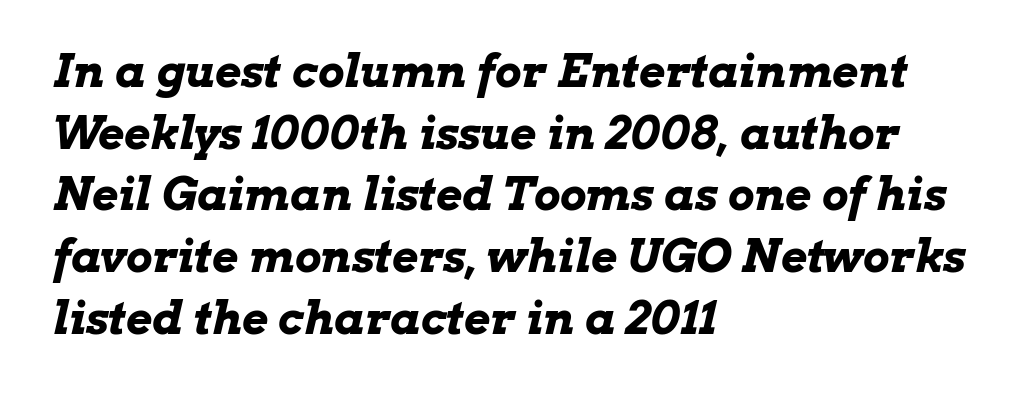
{"italic": "yes", "lean": "right", "slant_degrees": 13, "bold": "yes", "weight": "bold", "width": "wide", "stroke_contrast": "low", "x_height": "medium", "monospaced": "no", "underline": "no", "align": "left", "line_spacing": "normal", "line_spacing_ratio": 1.37, "letter_spacing": "normal", "letter_spacing_em": 0.0, "glyph_px": 45}
